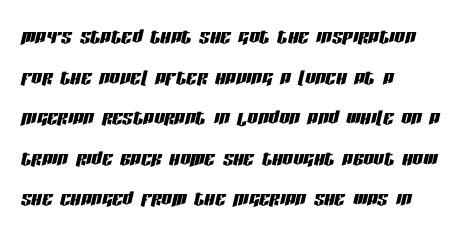
{"italic": "yes", "lean": "right", "slant_degrees": 13, "underline": "no", "align": "left", "line_spacing": "normal", "line_spacing_ratio": 1.56, "letter_spacing": "normal", "letter_spacing_em": 0.0, "glyph_px": 26}
